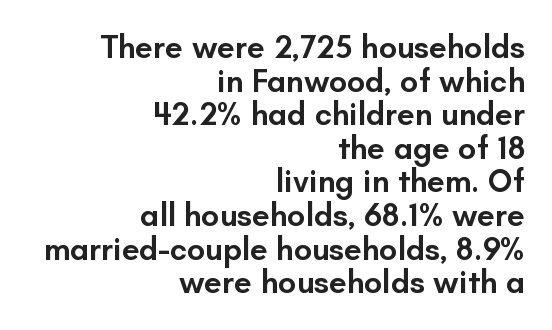
Here the designer chose a conventional face with non-uniform glyph widths. The text block is weighted toward the right margin, trailing off unevenly leftward. The passage shown is semibold, sitting just below true bold. Are there feet on the stems? There aren't — it's a sans.
